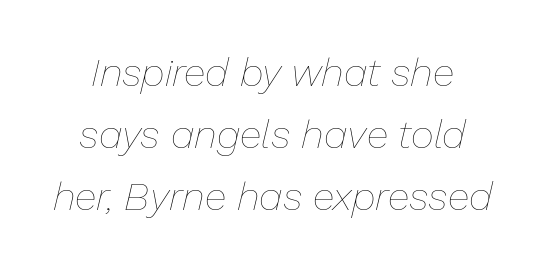
Q: Is the text bold? A: No.
Q: Is the text italic (slanted)? A: Yes, it leans right by about 13 degrees.
Q: Is the text underlined? A: No.
Q: Is the spacing between letters normal or unusually wide? A: Normal.
Q: Is the spacing between lines tight, normal or loose? A: Normal.
Q: Width (condensed, normal, or wide)? A: Normal.
Q: Stroke contrast? A: Low.
Q: x-height? A: Medium.
Q: Monospaced? A: No.
